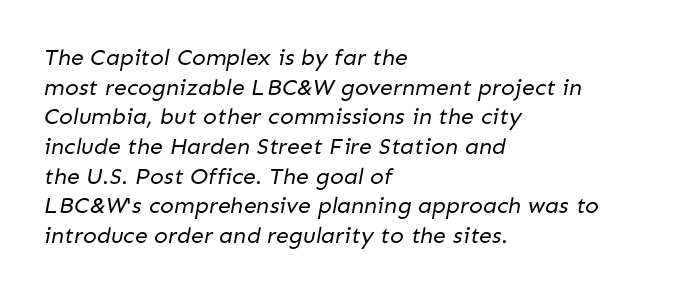
Letters have the restrained weight of plain body copy at most. Characters follow at the spacing the type designer built in. Regarding leading, the lines here are spaced in the standard way. Just letters on the line, the space beneath them empty.
